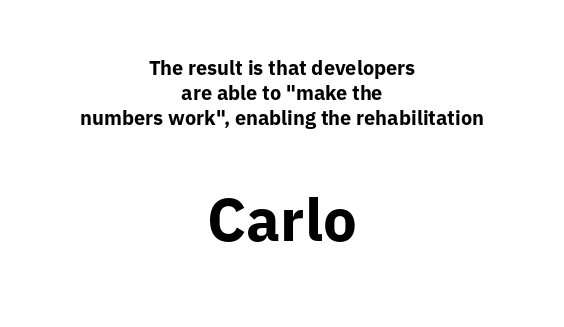
Q: Is the text bold? A: Yes.
Q: Is the text italic (slanted)? A: No, it is upright.
Q: Is the typeface a serif or a sans-serif typeface? A: Sans-serif.
Q: Is the text underlined? A: No.
Q: How is the paragraph aligned? A: Centered.
Q: Is the spacing between letters normal or unusually wide? A: Normal.
Q: Which block of text is set in a larger size, the first (top) or the second (bottom)? A: The second (bottom) one.
Q: Width (condensed, normal, or wide)? A: Normal.
Q: Stroke contrast? A: Low.
Q: x-height? A: Medium.
Q: Monospaced? A: No.
